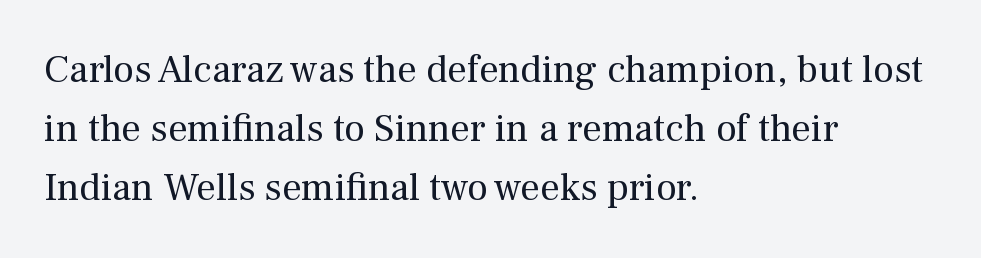
The image shows 39 px regular-weight serif type, upright; set left-aligned, normal line spacing (1.51x), normal letter spacing, not underlined; medium stroke contrast and a medium x-height.
